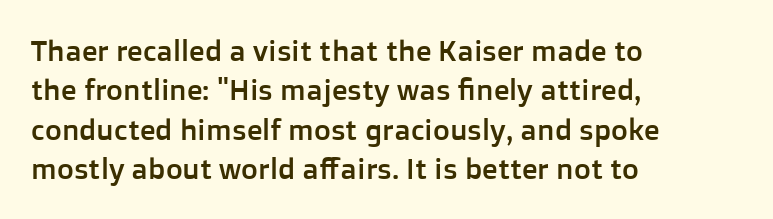
Visually the block forms a straight wall on the left and a jagged coastline on the right. How are the letters spaced? Ordinarily, with no added tracking. The font family rendered here belongs to the sans-serif group. Upright lettering throughout. Underlining? Definitely not there. Compared with typical paragraphs, the rows here are spaced about the same.
